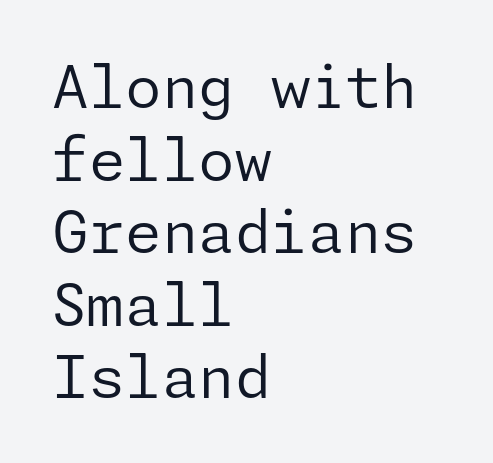
The image shows 59 px regular-weight sans-serif type, upright; set left-aligned, line spacing 1.23x, normal letter spacing, not underlined; low stroke contrast and a medium x-height.
